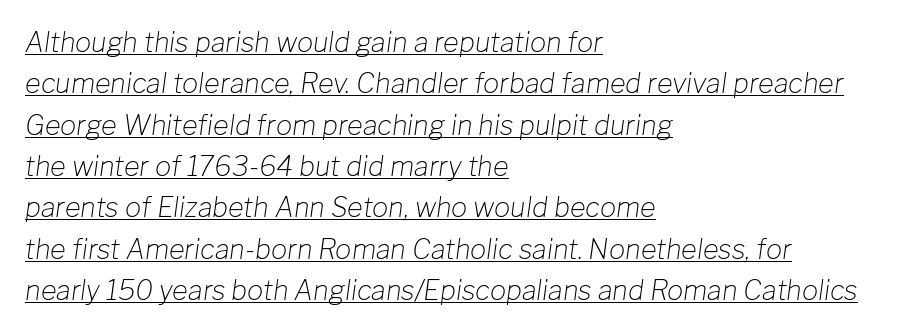
Q: Is the text bold? A: No.
Q: Is the text italic (slanted)? A: Yes, it leans right by about 8 degrees.
Q: Is the text underlined? A: Yes.
Q: How is the paragraph aligned? A: Left-aligned.
Q: Is the spacing between letters normal or unusually wide? A: Normal.
Q: Is the spacing between lines tight, normal or loose? A: Normal.
